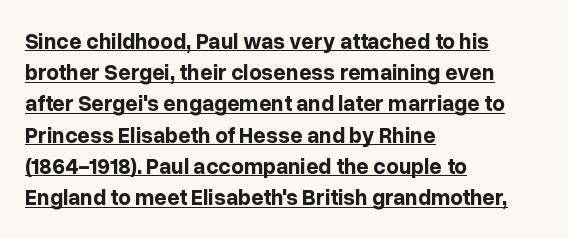
Regular leading. This sample carries an underscore along the baseline area. Each word holds together tightly as a unit, with standard inter-letter gaps. Posture: straight, roman, zero tilt. Alignment: flush left.
